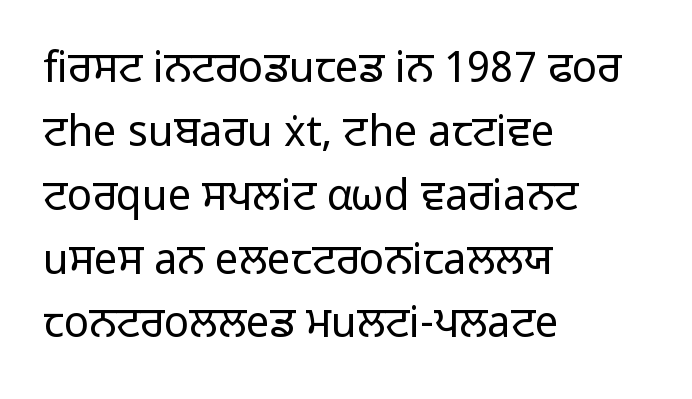
Q: Is the text bold? A: No.
Q: Is the text italic (slanted)? A: No, it is upright.
Q: Is the typeface a serif or a sans-serif typeface? A: Sans-serif.
Q: Is the text underlined? A: No.
Q: How is the paragraph aligned? A: Left-aligned.
Q: Is the spacing between letters normal or unusually wide? A: Normal.
Q: Is the spacing between lines tight, normal or loose? A: Normal.
Q: Width (condensed, normal, or wide)? A: Normal.
Q: Stroke contrast? A: Low.
Q: x-height? A: Medium.
Q: Monospaced? A: No.
